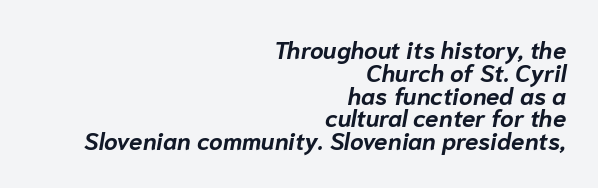
{"italic": "yes", "lean": "right", "slant_degrees": 10, "bold": "yes", "underline": "no", "align": "right", "line_spacing": "tight", "line_spacing_ratio": 0.95, "letter_spacing": "normal", "letter_spacing_em": 0.0, "glyph_px": 24}
